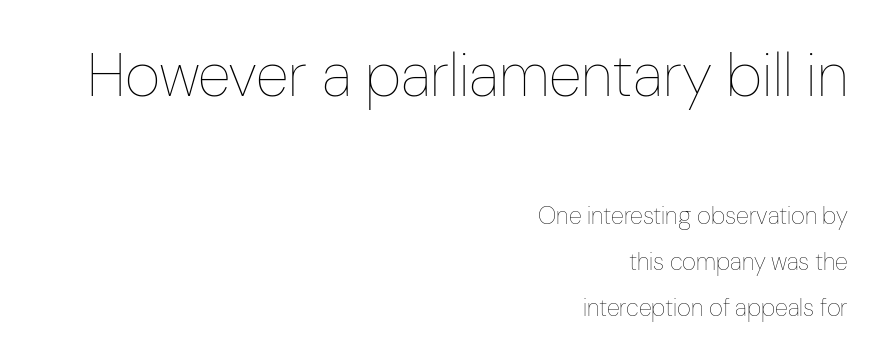
Is the stroke heavy? The answer is a plain regular-or-lighter. Every stem runs plumb, perpendicular to the baseline. Notice the wide empty band between every row — that's loose leading. Decoration check: the copy has no underline.
